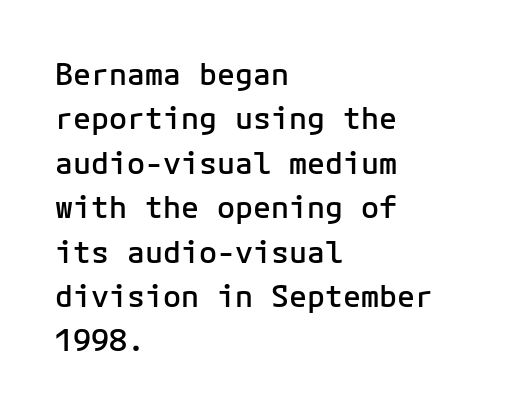
The image shows 30 px semibold sans-serif type, upright, monospaced; set left-aligned, normal line spacing (1.48x), normal letter spacing, not underlined; low stroke contrast and a medium x-height.
